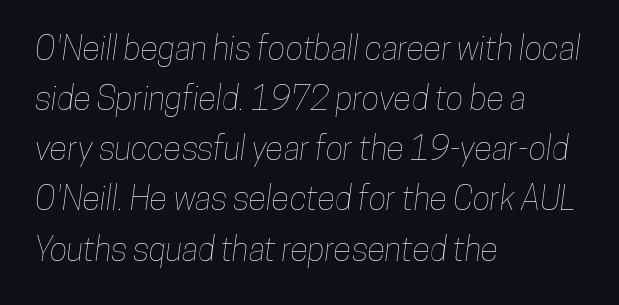
Q: Is the text underlined? A: No.
Q: How is the paragraph aligned? A: Left-aligned.
Q: Is the spacing between letters normal or unusually wide? A: Normal.
Q: Is the spacing between lines tight, normal or loose? A: Normal.
Q: Width (condensed, normal, or wide)? A: Condensed.
Q: Stroke contrast? A: Low.
Q: x-height? A: Medium.
Q: Monospaced? A: No.
